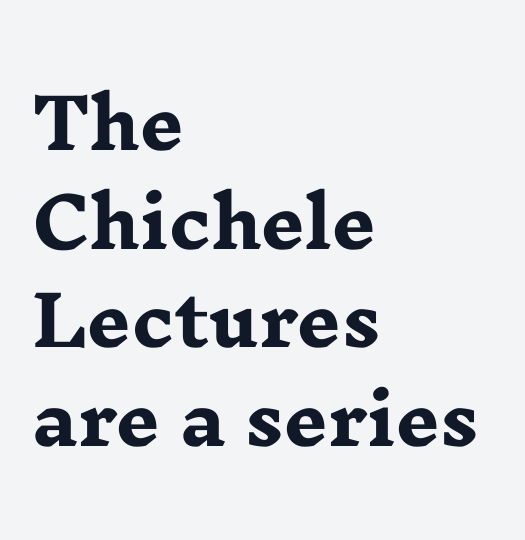
{"serif": "yes", "italic": "no", "bold": "yes", "weight": "heavy", "width": "wide", "stroke_contrast": "low", "x_height": "medium", "monospaced": "no", "underline": "no", "align": "left", "line_spacing": "normal", "line_spacing_ratio": 1.43, "letter_spacing": "normal", "letter_spacing_em": 0.0, "glyph_px": 69}
